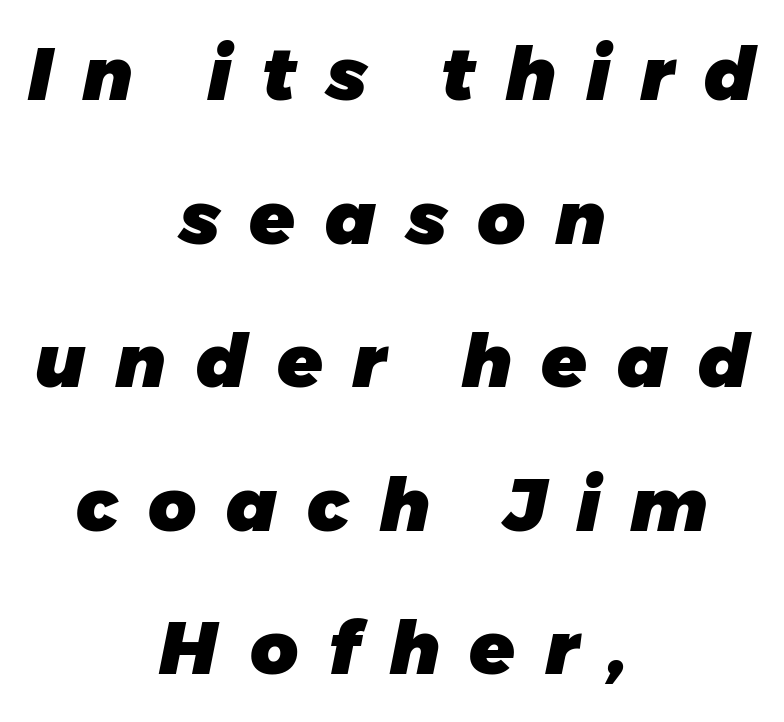
{"italic": "yes", "lean": "right", "slant_degrees": 11, "bold": "yes", "weight": "heavy", "width": "normal", "stroke_contrast": "low", "x_height": "medium", "monospaced": "no", "underline": "no", "align": "center", "line_spacing": "loose", "line_spacing_ratio": 1.94, "letter_spacing": "wide", "letter_spacing_em": 0.4, "glyph_px": 74}
